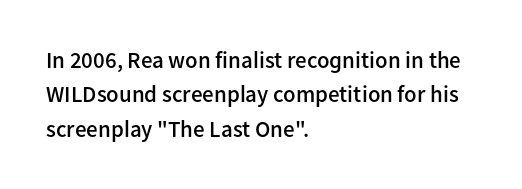
{"italic": "no", "bold": "semi", "underline": "no", "align": "left", "line_spacing": "normal", "line_spacing_ratio": 1.5, "letter_spacing": "normal", "letter_spacing_em": 0.0, "glyph_px": 23}
